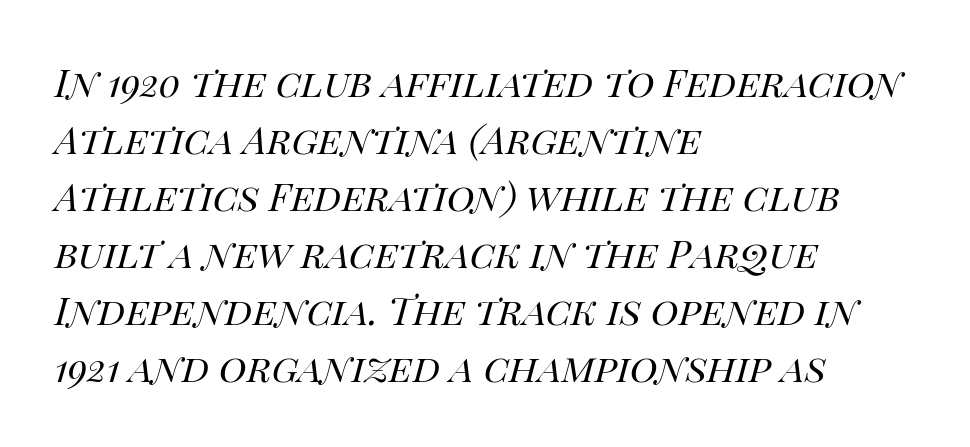
Q: Is the text bold? A: No.
Q: Is the text italic (slanted)? A: Yes, it leans right by about 14 degrees.
Q: Is the text underlined? A: No.
Q: How is the paragraph aligned? A: Left-aligned.
Q: Is the spacing between letters normal or unusually wide? A: Normal.
Q: Is the spacing between lines tight, normal or loose? A: Normal.
Q: Width (condensed, normal, or wide)? A: Normal.
Q: Stroke contrast? A: High.
Q: x-height? A: Large.
Q: Monospaced? A: No.
